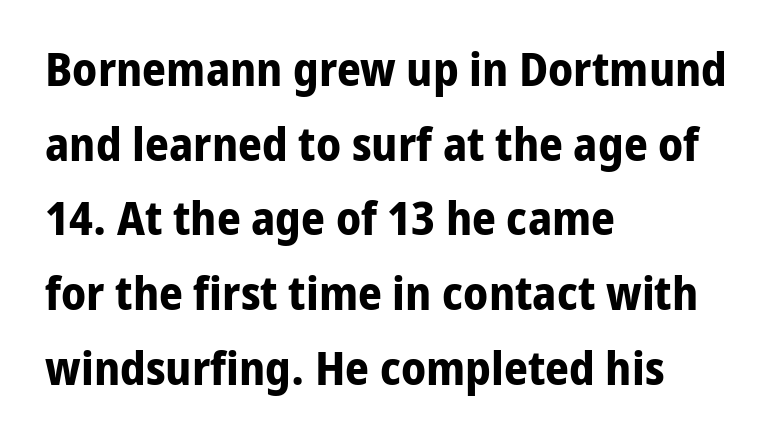
{"serif": "no", "italic": "no", "bold": "yes", "weight": "bold", "width": "normal", "stroke_contrast": "low", "x_height": "medium", "monospaced": "no", "underline": "no", "align": "left", "line_spacing": "normal", "line_spacing_ratio": 1.59, "letter_spacing": "normal", "letter_spacing_em": 0.0, "glyph_px": 47}
